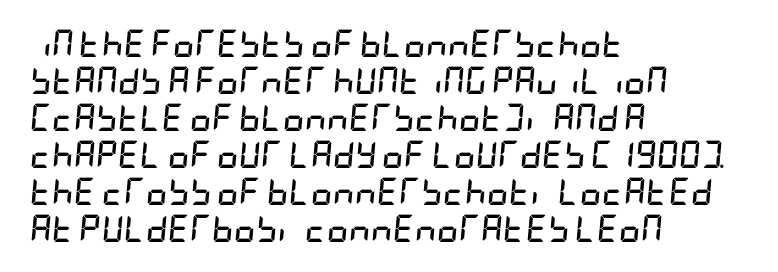
{"italic": "yes", "lean": "right", "slant_degrees": 5, "bold": "yes", "underline": "no", "align": "left", "line_spacing": "normal", "line_spacing_ratio": 1.37, "letter_spacing": "normal", "letter_spacing_em": 0.0, "glyph_px": 27}
